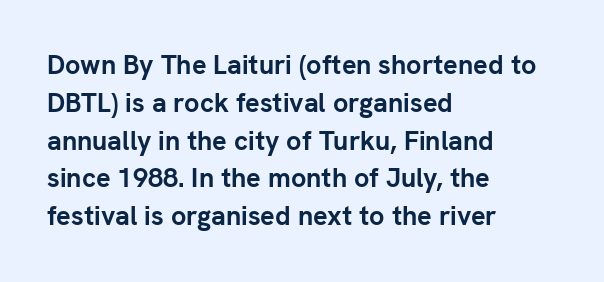
Q: Is the text bold? A: Yes.
Q: Is the text italic (slanted)? A: No, it is upright.
Q: Is the text underlined? A: No.
Q: How is the paragraph aligned? A: Left-aligned.
Q: Is the spacing between letters normal or unusually wide? A: Normal.
Q: Is the spacing between lines tight, normal or loose? A: Normal.
